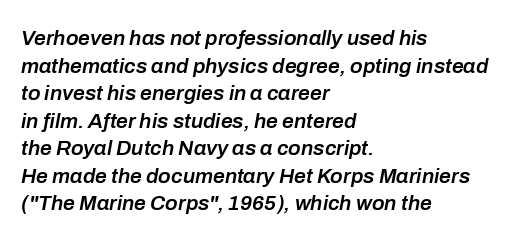
The image shows 21 px text type, italic (leaning right); set left-aligned, normal line spacing (1.31x), normal letter spacing, not underlined.
